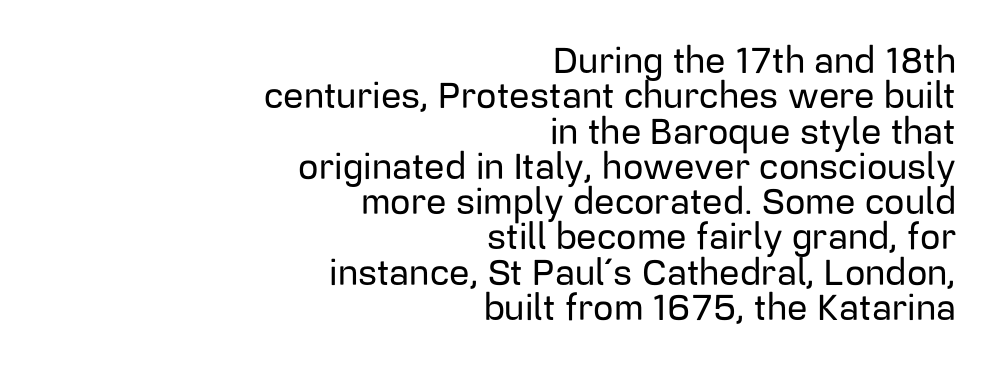
The image shows 36 px sans-serif type, upright; set right-aligned, tight line spacing (0.98x), normal letter spacing, not underlined; low stroke contrast and a medium x-height.
